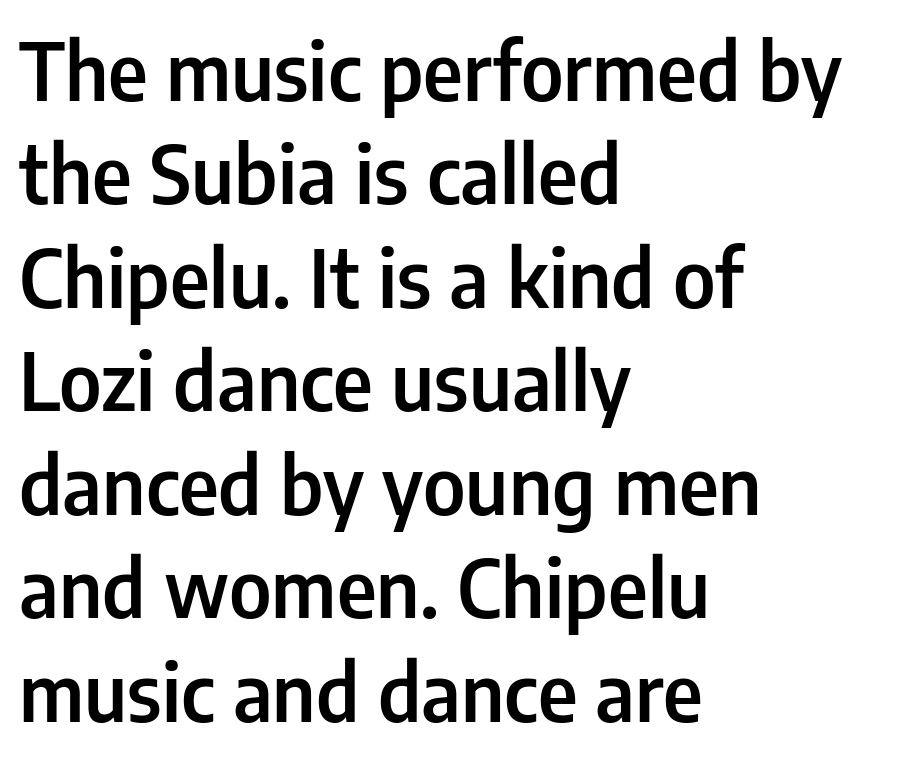
{"serif": "no", "italic": "no", "bold": "semi", "weight": "semibold", "width": "condensed", "stroke_contrast": "low", "x_height": "medium", "monospaced": "no", "underline": "no", "align": "left", "line_spacing": "normal", "line_spacing_ratio": 1.31, "letter_spacing": "normal", "letter_spacing_em": 0.0, "glyph_px": 79}
